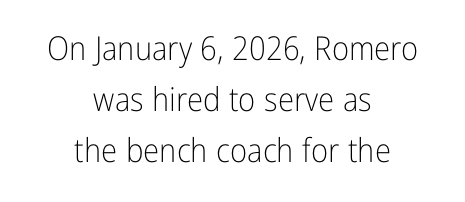
Nobody drew a line under any word here. Observe the ordinary spacing: letters are neighbours, not strangers. A normal amount of white space separates one row of letters from the next. The paragraph has two soft edges and a firm central axis.
